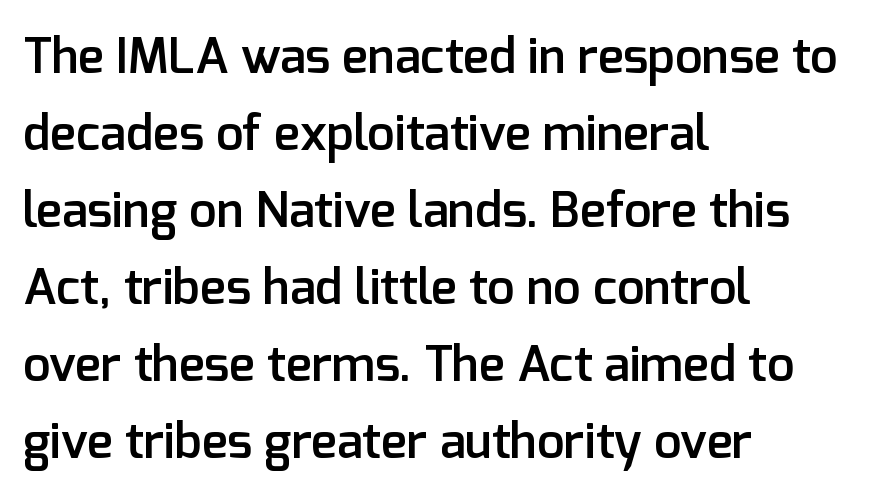
Regular leading. Are there feet on the stems? There aren't — it's a sans. A typesetter would call this proportional, since set widths differ per character. The font's upright variant was chosen for this text. The tracking reads as untouched default to a designer's eye.
